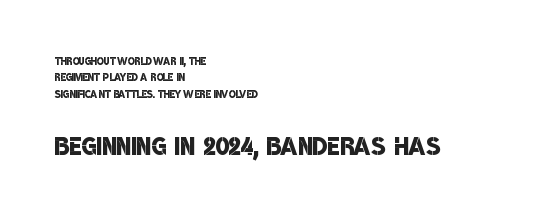
Q: Is the text bold? A: Semi-bold.
Q: Is the typeface a serif or a sans-serif typeface? A: Sans-serif.
Q: Is the text underlined? A: No.
Q: How is the paragraph aligned? A: Left-aligned.
Q: Is the spacing between letters normal or unusually wide? A: Normal.
Q: Which block of text is set in a larger size, the first (top) or the second (bottom)? A: The second (bottom) one.
Q: Width (condensed, normal, or wide)? A: Condensed.
Q: Stroke contrast? A: Low.
Q: x-height? A: Large.
Q: Monospaced? A: No.
